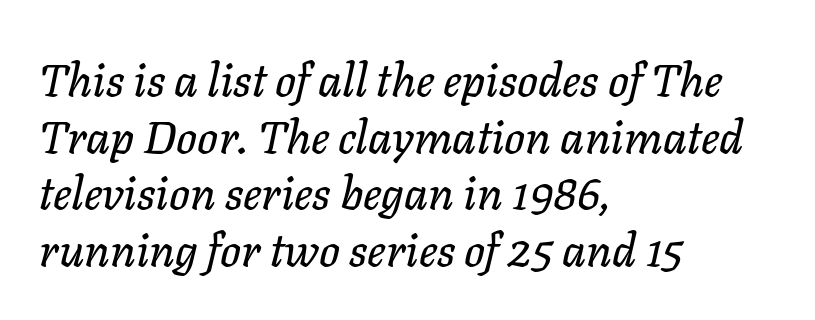
{"italic": "yes", "lean": "right", "slant_degrees": 11, "width": "normal", "stroke_contrast": "low", "x_height": "medium", "monospaced": "no", "underline": "no", "align": "left", "line_spacing_ratio": 1.23, "letter_spacing": "normal", "letter_spacing_em": 0.0, "glyph_px": 46}
